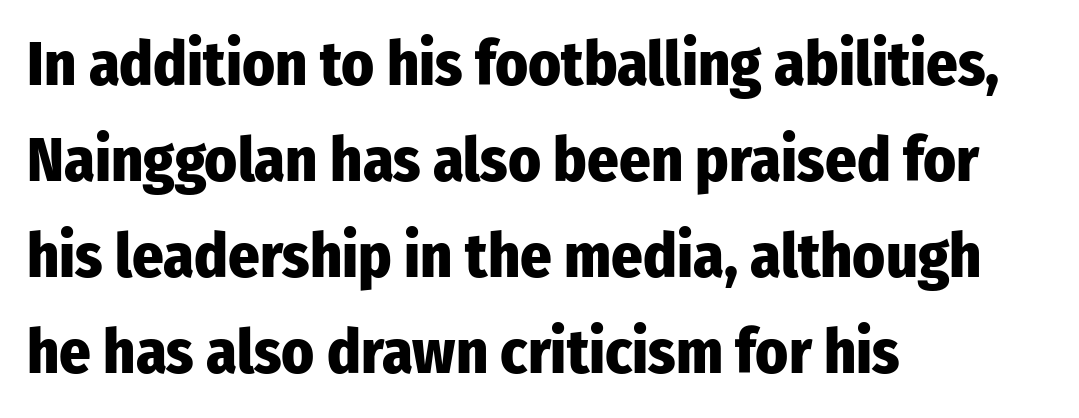
{"serif": "no", "italic": "no", "bold": "yes", "weight": "heavy", "width": "condensed", "stroke_contrast": "low", "x_height": "medium", "monospaced": "no", "underline": "no", "align": "left", "line_spacing": "normal", "line_spacing_ratio": 1.55, "letter_spacing": "normal", "letter_spacing_em": 0.0, "glyph_px": 62}
